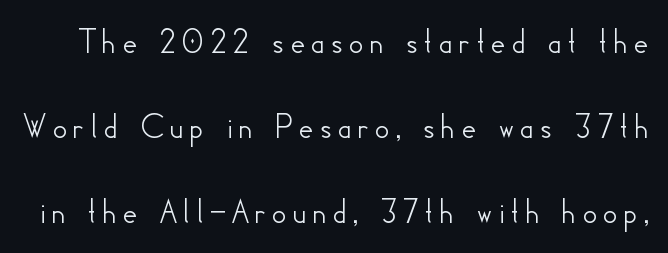
{"serif": "no", "italic": "no", "width": "normal", "stroke_contrast": "low", "x_height": "small", "monospaced": "no", "underline": "no", "line_spacing": "loose", "line_spacing_ratio": 2.3, "glyph_px": 37}
